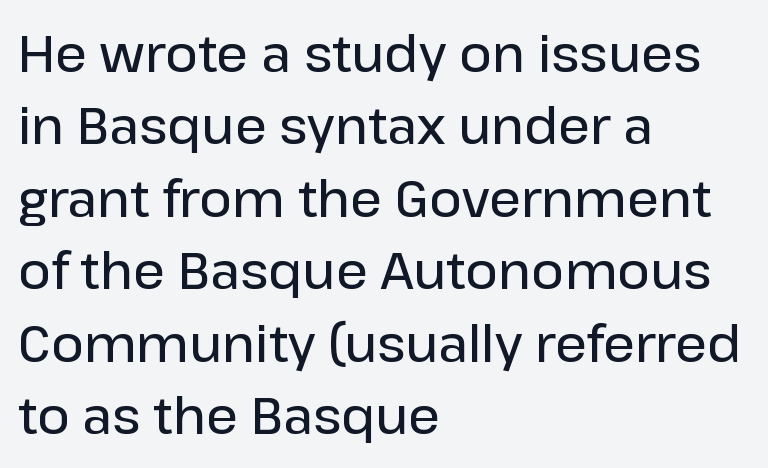
The strokes are fattened partway — semibold, not bold. In terms of posture, this sample is upright. The typesetter chose a ragged-right arrangement here. Are there feet on the stems? There aren't — it's a sans.
